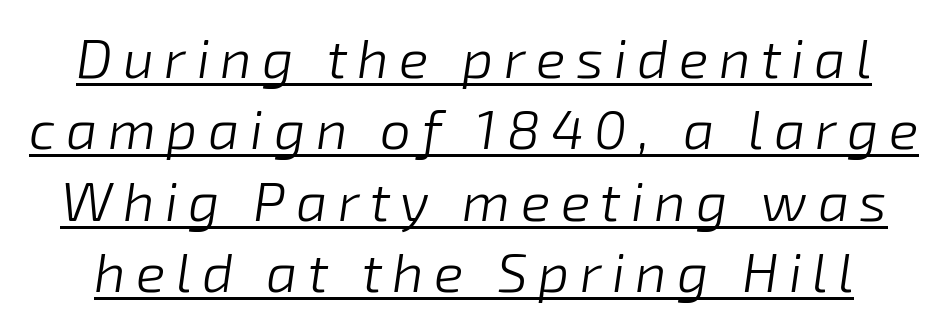
{"italic": "yes", "lean": "right", "slant_degrees": 8, "bold": "no", "weight": "light", "width": "normal", "stroke_contrast": "low", "x_height": "medium", "monospaced": "no", "underline": "yes", "line_spacing": "normal", "line_spacing_ratio": 1.3, "glyph_px": 55}
